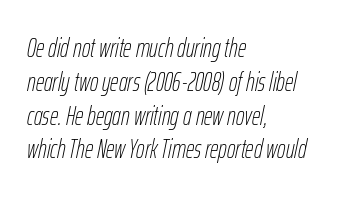
{"italic": "yes", "lean": "right", "slant_degrees": 12, "bold": "no", "underline": "no", "align": "left", "line_spacing": "normal", "line_spacing_ratio": 1.3, "letter_spacing": "normal", "letter_spacing_em": 0.0, "glyph_px": 26}
